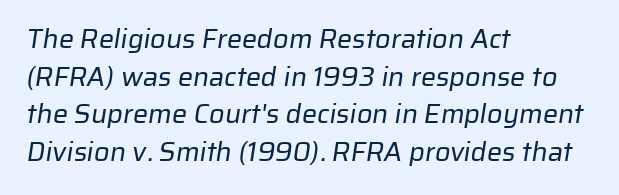
{"bold": "no", "underline": "no", "align": "left", "line_spacing": "normal", "line_spacing_ratio": 1.39, "letter_spacing": "normal", "letter_spacing_em": 0.0, "glyph_px": 27}
